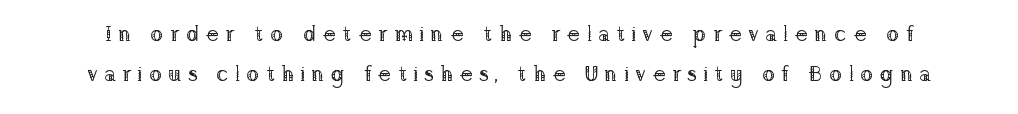
Short note: letters widely spaced. The string is rendered with underlining switched off. You can tell it's not italic because the verticals are truly vertical. Bold? No — there's no thickening of the strokes.
